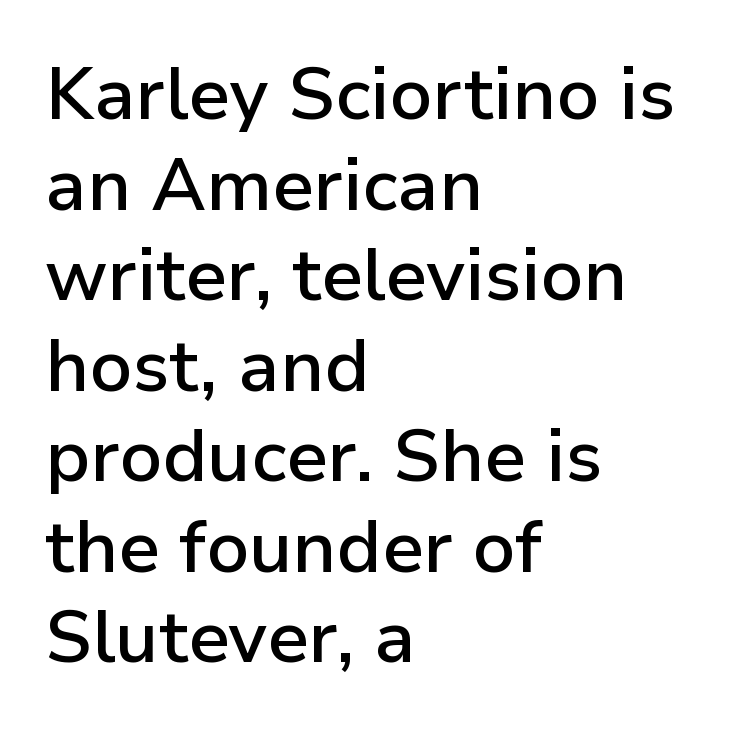
The image shows 73 px semibold sans-serif type, upright; set left-aligned, line spacing 1.24x, normal letter spacing, not underlined; low stroke contrast and a medium x-height.
